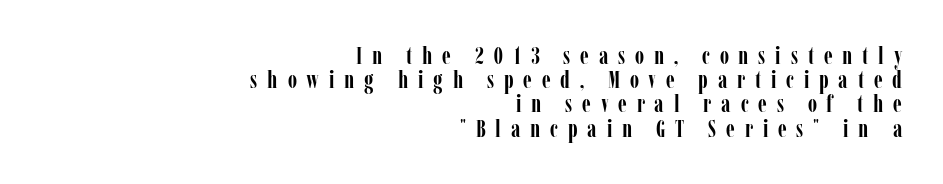
Successive baselines arrive quickly, one right under another. Honestly, the letter spacing is so wide it's the main thing you notice. These lines carry a lot of weight — the face is fully bold. The axis of the letterforms is exactly vertical. Each row of text sits above clean, open space. Line endings align vertically; line beginnings do not.
